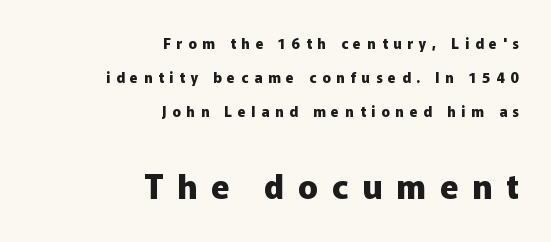
{"serif": "no", "italic": "no", "bold": "yes", "weight": "heavy", "width": "normal", "stroke_contrast": "low", "x_height": "medium", "monospaced": "no", "underline": "no", "align": "right", "line_spacing": "loose", "line_spacing_ratio": 2.42, "letter_spacing": "wide", "letter_spacing_em": 0.42, "larger_block": "second", "size_ratio": 2.36, "glyph_px": 33}
